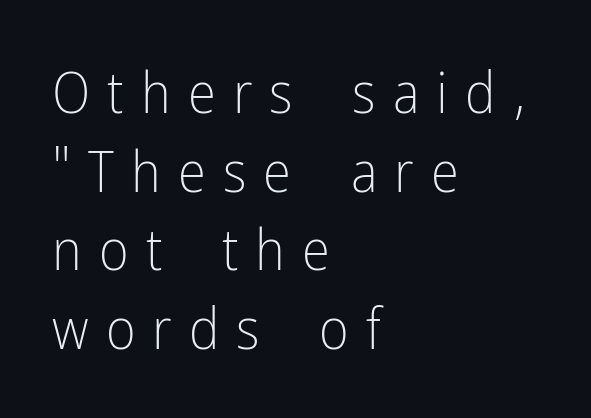
{"serif": "no", "italic": "no", "bold": "no", "weight": "light", "width": "condensed", "stroke_contrast": "low", "x_height": "medium", "monospaced": "no", "underline": "no", "align": "left", "line_spacing": "normal", "line_spacing_ratio": 1.38, "letter_spacing": "wide", "letter_spacing_em": 0.3, "glyph_px": 57}
